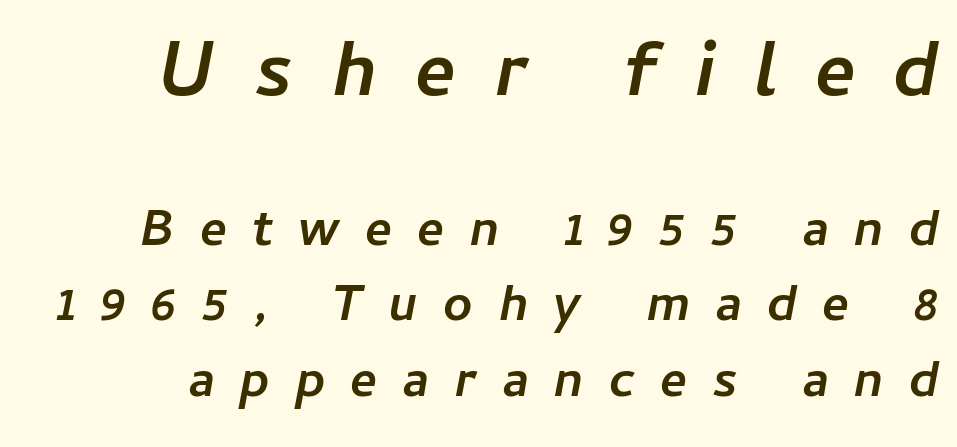
Q: Is the text bold? A: Yes.
Q: Is the text italic (slanted)? A: Yes, it leans right by about 11 degrees.
Q: Is the text underlined? A: No.
Q: How is the paragraph aligned? A: Right-aligned.
Q: Is the spacing between letters normal or unusually wide? A: Unusually wide.
Q: Is the spacing between lines tight, normal or loose? A: Normal.
Q: Which block of text is set in a larger size, the first (top) or the second (bottom)? A: The first (top) one.
Q: Width (condensed, normal, or wide)? A: Normal.
Q: Stroke contrast? A: Low.
Q: x-height? A: Medium.
Q: Monospaced? A: No.
